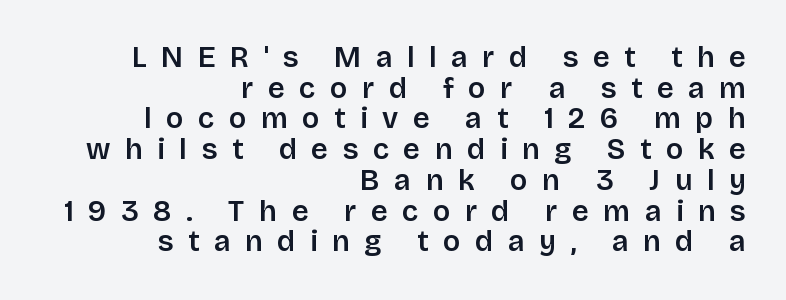
Q: Is the text bold? A: Semi-bold.
Q: Is the text italic (slanted)? A: No, it is upright.
Q: Is the typeface a serif or a sans-serif typeface? A: Sans-serif.
Q: Is the text underlined? A: No.
Q: How is the paragraph aligned? A: Right-aligned.
Q: Is the spacing between letters normal or unusually wide? A: Unusually wide.
Q: Is the spacing between lines tight, normal or loose? A: Tight.
Q: Width (condensed, normal, or wide)? A: Normal.
Q: Stroke contrast? A: Low.
Q: x-height? A: Large.
Q: Monospaced? A: No.
